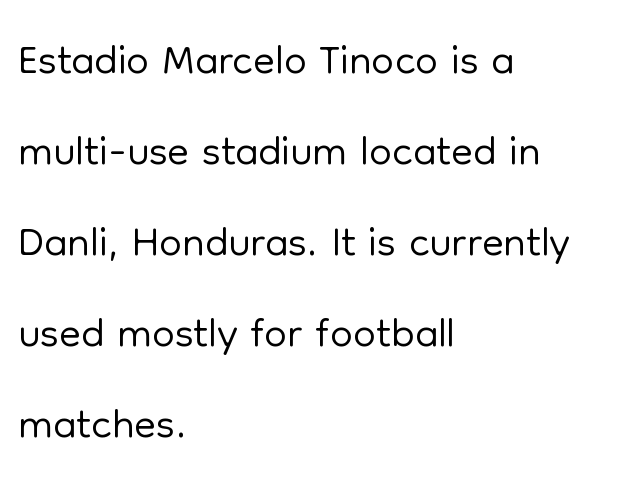
Q: Is the text bold? A: No.
Q: Is the text italic (slanted)? A: No, it is upright.
Q: Is the typeface a serif or a sans-serif typeface? A: Sans-serif.
Q: Is the text underlined? A: No.
Q: How is the paragraph aligned? A: Left-aligned.
Q: Is the spacing between letters normal or unusually wide? A: Normal.
Q: Is the spacing between lines tight, normal or loose? A: Normal.
Q: Width (condensed, normal, or wide)? A: Normal.
Q: Stroke contrast? A: Low.
Q: x-height? A: Medium.
Q: Monospaced? A: No.
